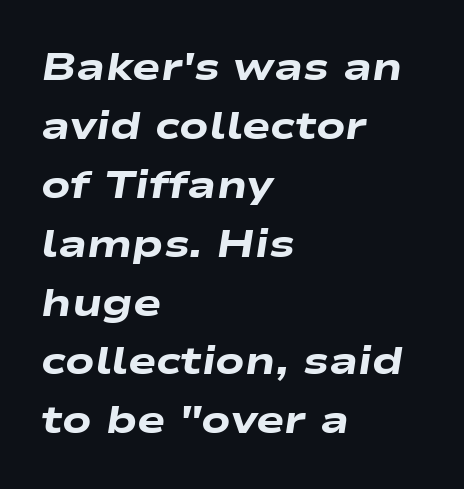
The image shows 38 px heavy, wide type, italic (leaning right); set left-aligned, normal line spacing (1.55x), normal letter spacing, not underlined; low stroke contrast and a medium x-height.
